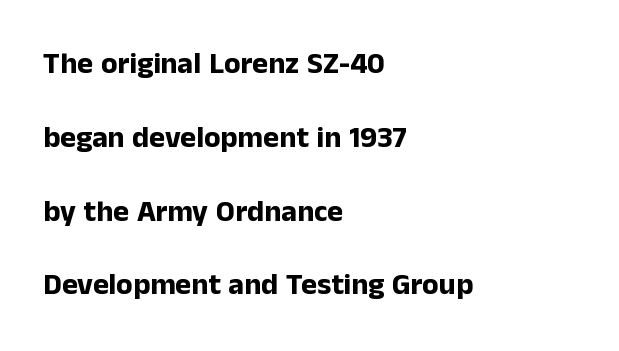
{"serif": "no", "italic": "no", "bold": "yes", "weight": "bold", "width": "normal", "stroke_contrast": "low", "x_height": "medium", "monospaced": "no", "underline": "no", "align": "left", "line_spacing": "loose", "line_spacing_ratio": 2.46, "letter_spacing": "normal", "letter_spacing_em": 0.0, "glyph_px": 30}
